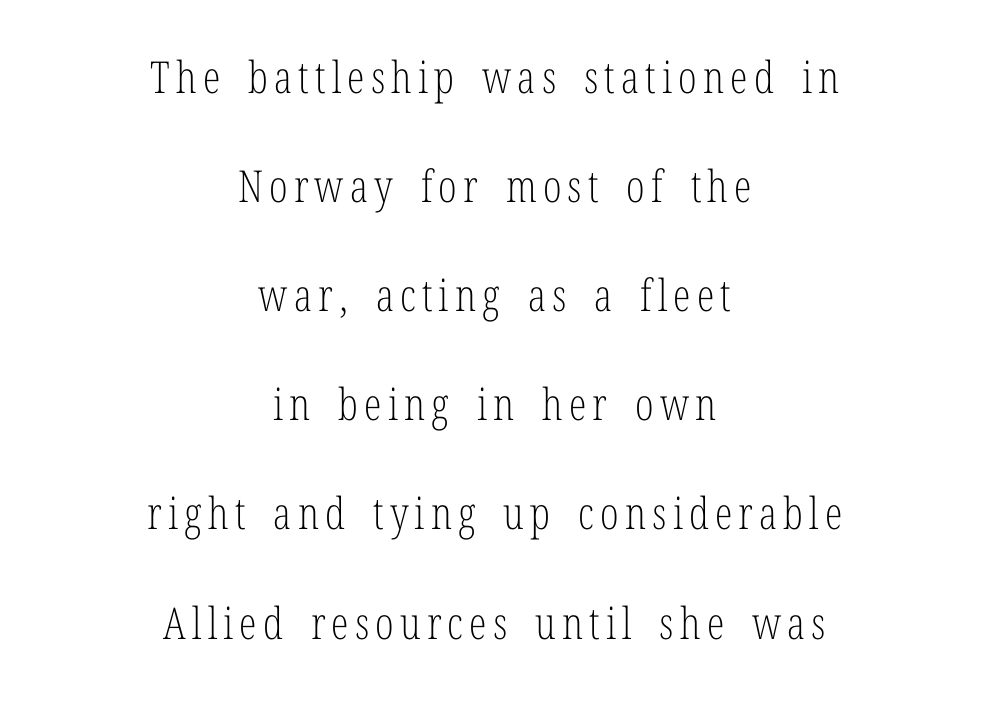
The passage is arranged like a title page — every line centered. Note: serifs present on the glyphs. Is this a heavy cut? Hardly; it is regular or lighter. Quick note: not italic, upright. Each new line begins a long way beneath the previous one.
